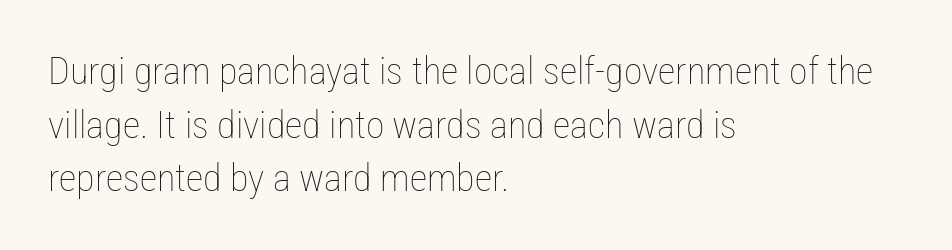
{"italic": "no", "bold": "no", "weight": "thin", "width": "condensed", "stroke_contrast": "low", "x_height": "medium", "monospaced": "no", "underline": "no", "align": "left", "line_spacing": "normal", "line_spacing_ratio": 1.41, "letter_spacing": "normal", "letter_spacing_em": 0.0, "glyph_px": 38}
